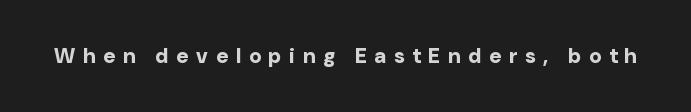
Q: Is the text bold? A: Yes.
Q: Is the text italic (slanted)? A: No, it is upright.
Q: Is the text underlined? A: No.
Q: Is the spacing between letters normal or unusually wide? A: Unusually wide.
